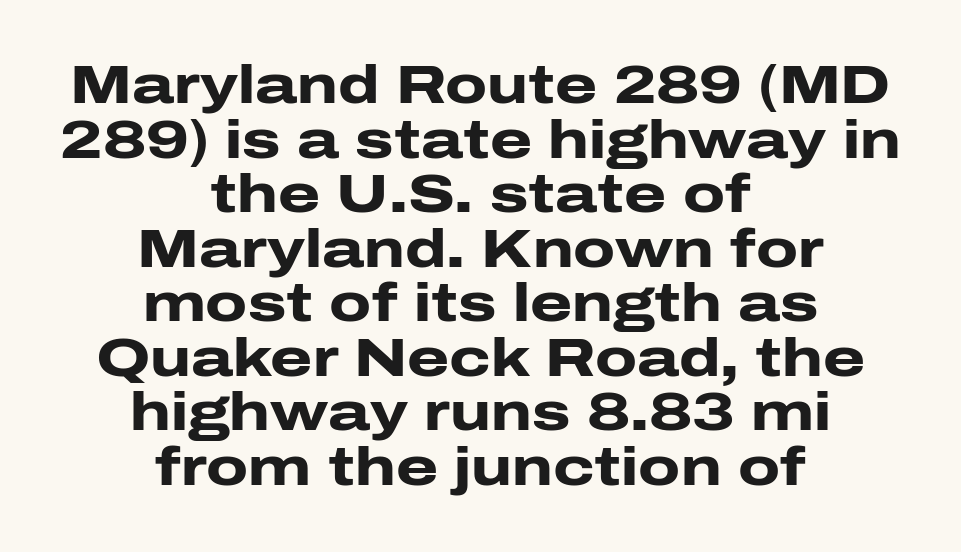
Typesetter's note: full bold, strokes at maximum text heaviness. Is this a sans? Yes — the strokes have no serifs. The face used here is proportionally spaced, like ordinary book or web type. The rendering positions every line midway between the sides. Successive baselines arrive quickly, one right under another. Ascenders rise straight up at ninety degrees.
